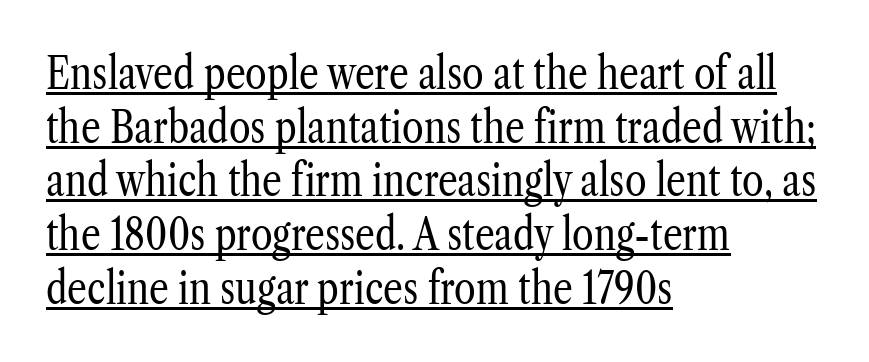
The image shows 44 px regular-weight, condensed serif type, upright; set left-aligned, line spacing 1.22x, normal letter spacing, underlined; low stroke contrast and a medium x-height.
